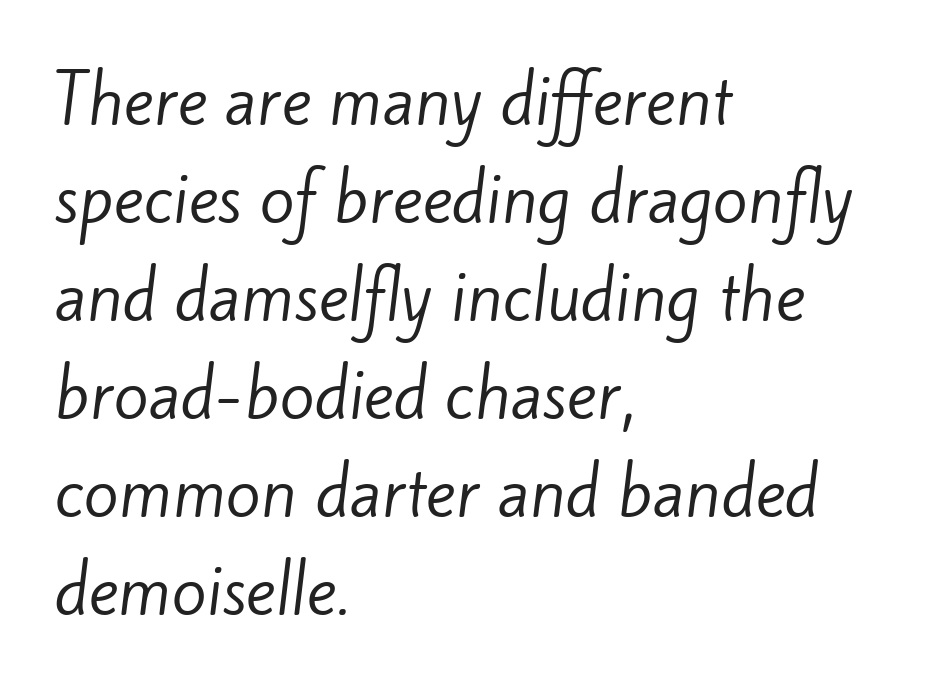
{"serif": "no", "bold": "no", "weight": "regular", "width": "normal", "stroke_contrast": "low", "x_height": "small", "monospaced": "no", "underline": "no", "align": "left", "line_spacing": "normal", "line_spacing_ratio": 1.53, "letter_spacing": "normal", "letter_spacing_em": 0.0, "glyph_px": 64}
